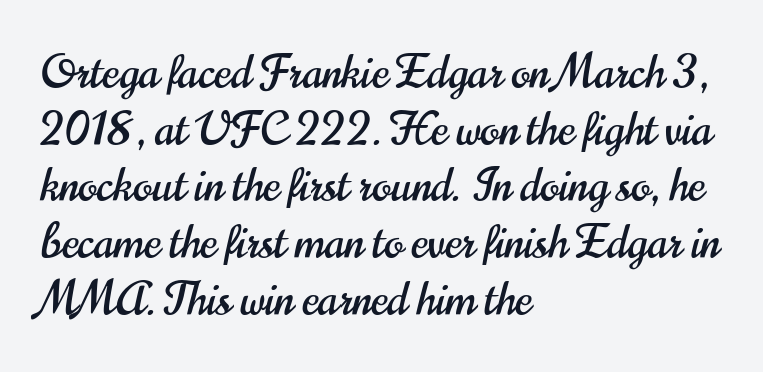
The image shows 45 px condensed sans-serif type; set left-aligned, normal line spacing (1.26x), normal letter spacing, not underlined; high stroke contrast and a small x-height.
